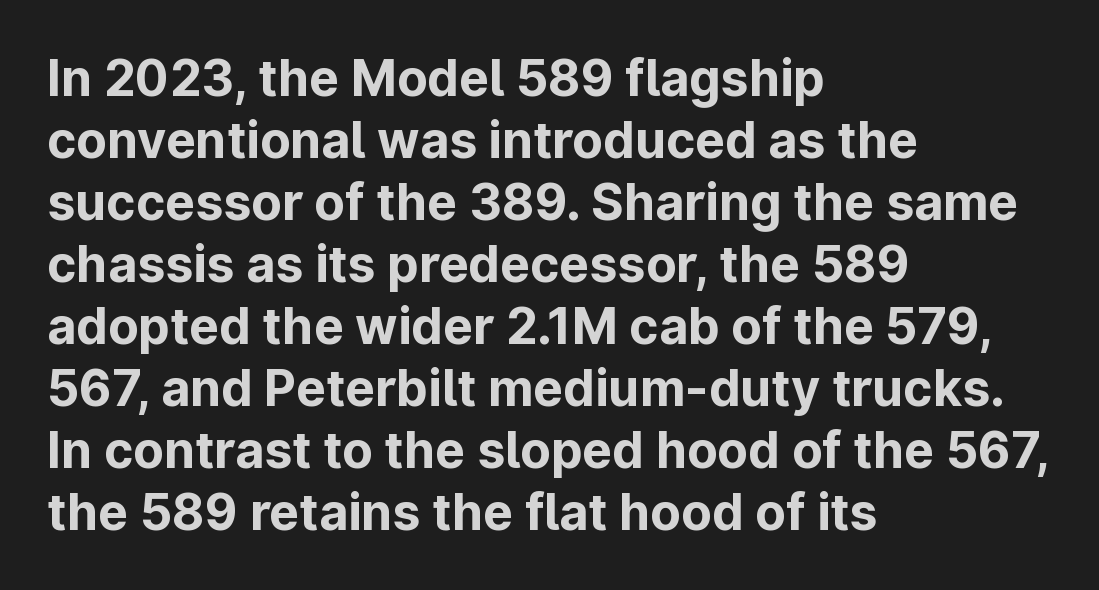
The image shows 50 px bold sans-serif type, upright; set left-aligned, line spacing 1.24x, normal letter spacing, not underlined; low stroke contrast and a medium x-height.
